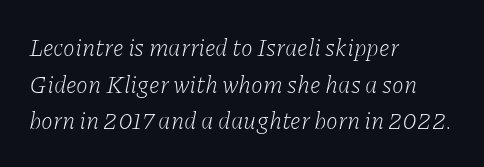
The image shows 24 px text type, italic (leaning right); set left-aligned, normal line spacing (1.53x), normal letter spacing, not underlined.
